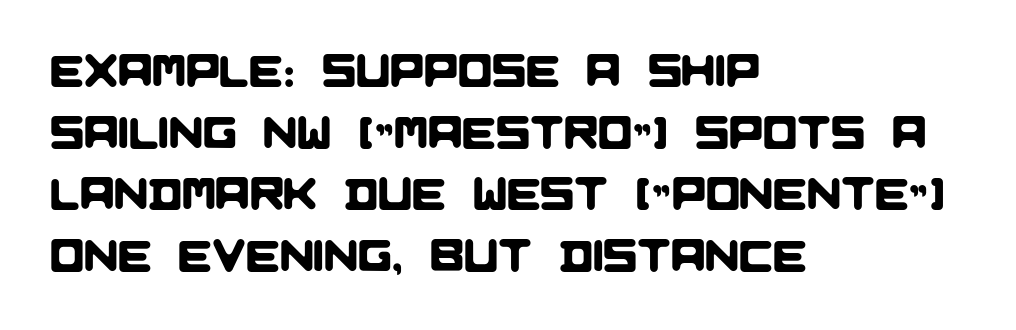
Honestly, the letter spacing is just normal — you wouldn't notice it. In terms of leading, this rendering sits right in the middle. The letters carry no serifs — their stems end cleanly without finishing strokes. Has an underline been added? It has not.
